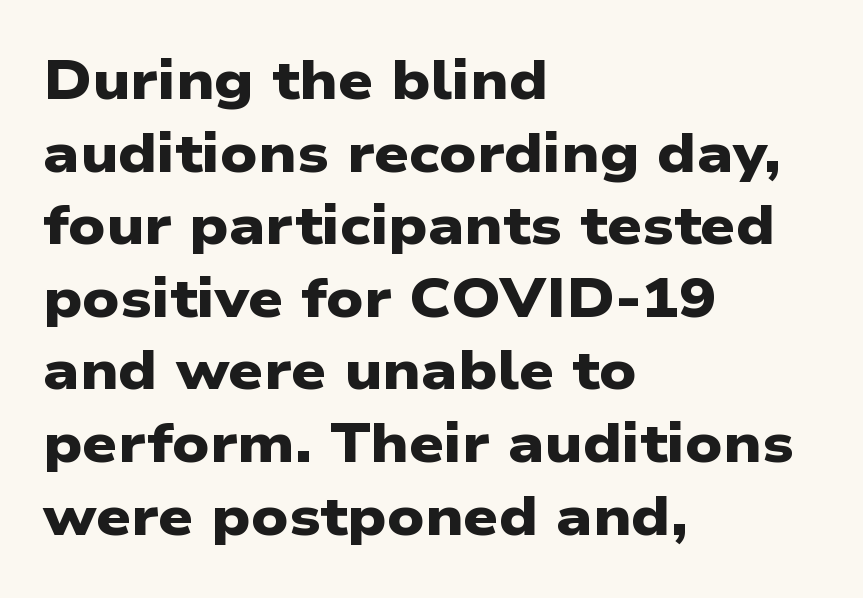
The image shows 55 px heavy, wide sans-serif type; set left-aligned, normal line spacing (1.32x), normal letter spacing, not underlined; low stroke contrast and a medium x-height.
